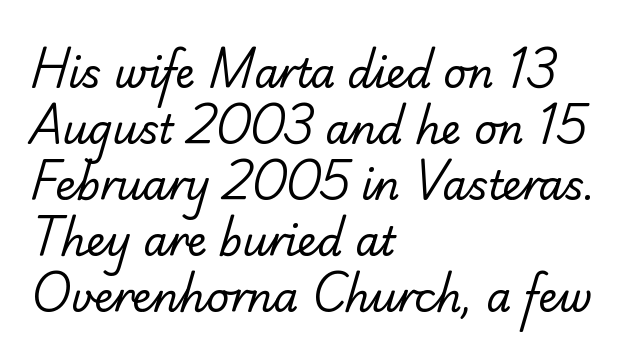
Q: Is the text bold? A: No.
Q: Is the typeface a serif or a sans-serif typeface? A: Sans-serif.
Q: Is the text underlined? A: No.
Q: How is the paragraph aligned? A: Left-aligned.
Q: Is the spacing between letters normal or unusually wide? A: Normal.
Q: Is the spacing between lines tight, normal or loose? A: Normal.
Q: Width (condensed, normal, or wide)? A: Normal.
Q: Stroke contrast? A: Low.
Q: x-height? A: Small.
Q: Monospaced? A: No.
